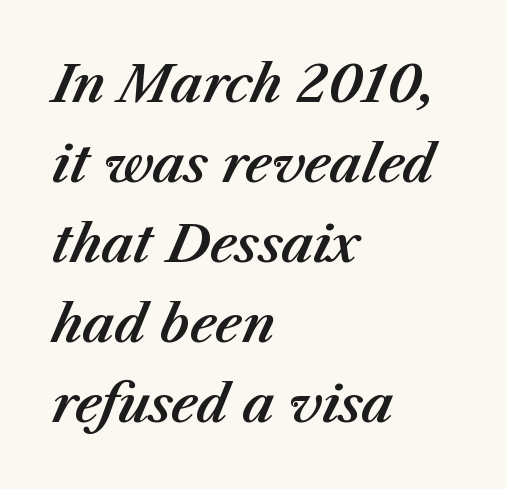
Q: Is the text italic (slanted)? A: Yes, it leans right by about 23 degrees.
Q: Is the text underlined? A: No.
Q: How is the paragraph aligned? A: Left-aligned.
Q: Is the spacing between letters normal or unusually wide? A: Normal.
Q: Is the spacing between lines tight, normal or loose? A: Normal.
Q: Width (condensed, normal, or wide)? A: Normal.
Q: Stroke contrast? A: Medium.
Q: x-height? A: Medium.
Q: Monospaced? A: No.
